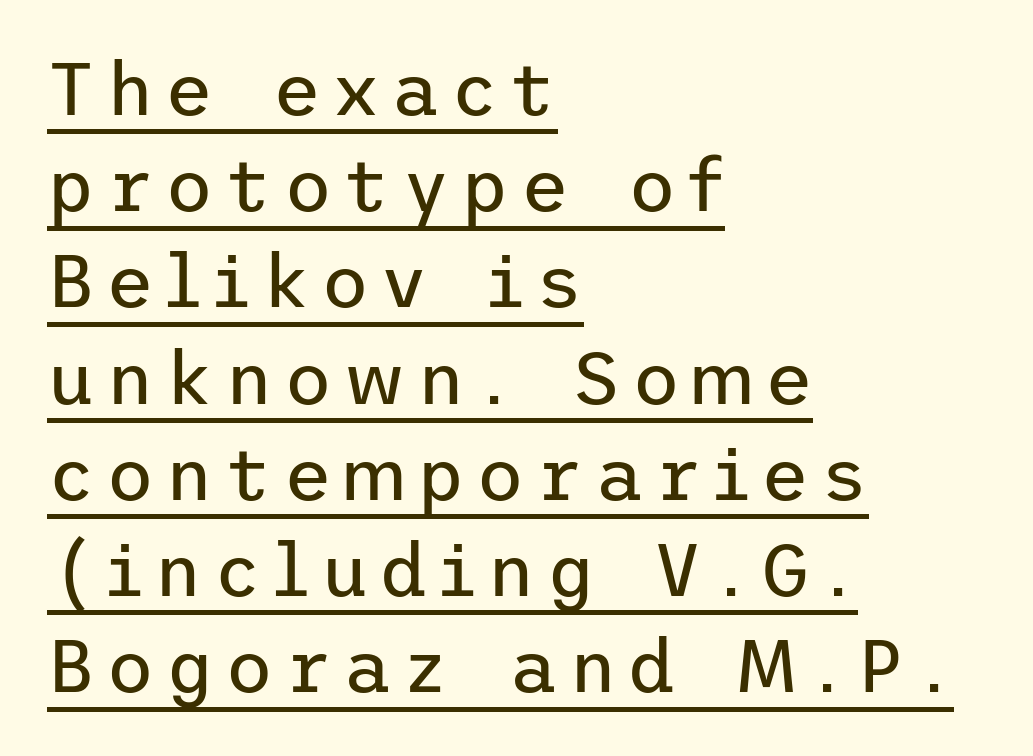
Q: Is the text bold? A: No.
Q: Is the text italic (slanted)? A: No, it is upright.
Q: Is the typeface a serif or a sans-serif typeface? A: Sans-serif.
Q: Is the text underlined? A: Yes.
Q: How is the paragraph aligned? A: Left-aligned.
Q: Is the spacing between lines tight, normal or loose? A: Normal.
Q: Width (condensed, normal, or wide)? A: Normal.
Q: Stroke contrast? A: Low.
Q: x-height? A: Medium.
